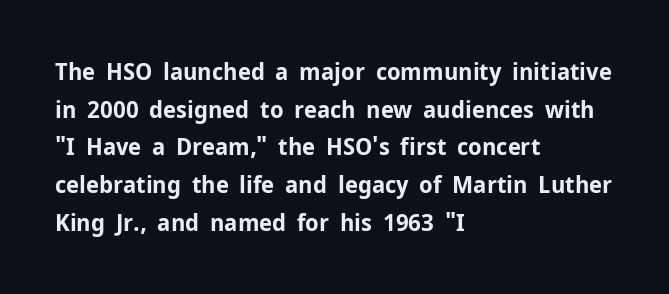
{"italic": "no", "bold": "yes", "underline": "no", "align": "left", "line_spacing": "normal", "line_spacing_ratio": 1.57, "letter_spacing": "normal", "letter_spacing_em": 0.0, "glyph_px": 24}
